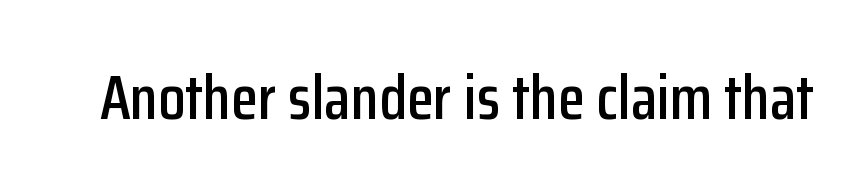
The gap between lines stays unmarked. Nope, no serifs anywhere on these letters. Inter-character spacing is left at the font's built-in metrics. Vertical strokes here are truly vertical. The rendering uses natural spacing where letterforms have individual widths.
